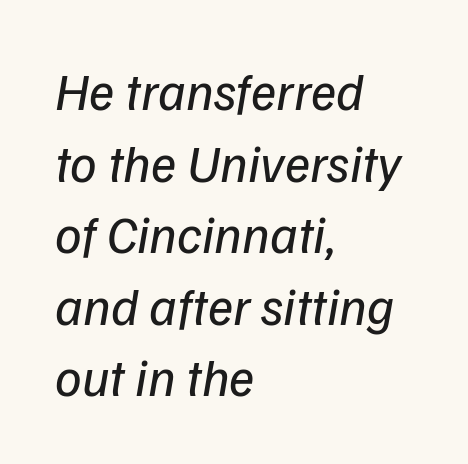
Q: Is the text bold? A: No.
Q: Is the text italic (slanted)? A: Yes, it leans right by about 9 degrees.
Q: Is the text underlined? A: No.
Q: How is the paragraph aligned? A: Left-aligned.
Q: Is the spacing between letters normal or unusually wide? A: Normal.
Q: Is the spacing between lines tight, normal or loose? A: Normal.
Q: Width (condensed, normal, or wide)? A: Normal.
Q: Stroke contrast? A: Low.
Q: x-height? A: Medium.
Q: Monospaced? A: No.
